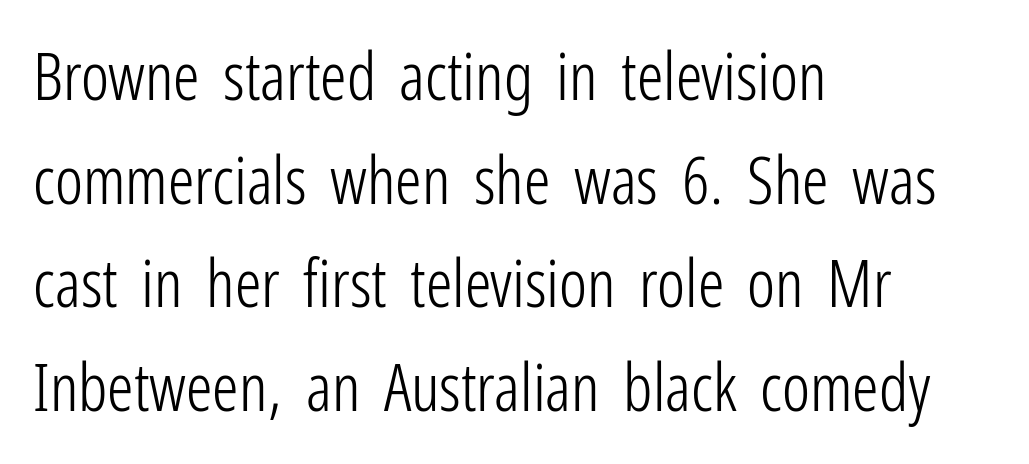
The designer left line spacing at the default. Italic? Not at all — the glyphs are vertical. Here the designer chose a conventional face with non-uniform glyph widths. Standard letterfit; no display-style spreading of the glyphs.
